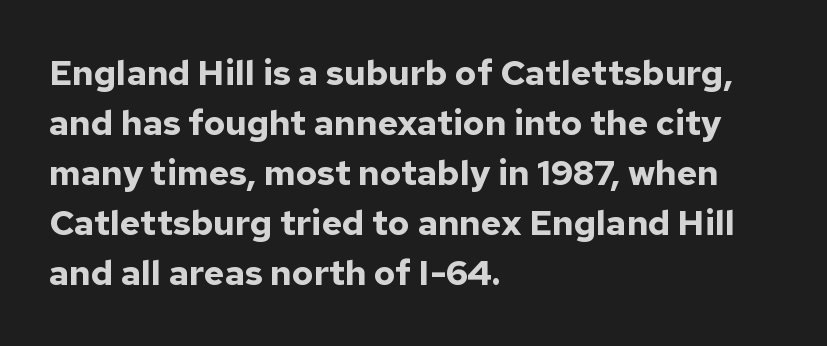
{"serif": "no", "italic": "no", "bold": "yes", "weight": "bold", "width": "normal", "stroke_contrast": "low", "x_height": "medium", "monospaced": "no", "underline": "no", "align": "left", "line_spacing": "normal", "line_spacing_ratio": 1.43, "letter_spacing": "normal", "letter_spacing_em": 0.0, "glyph_px": 35}
